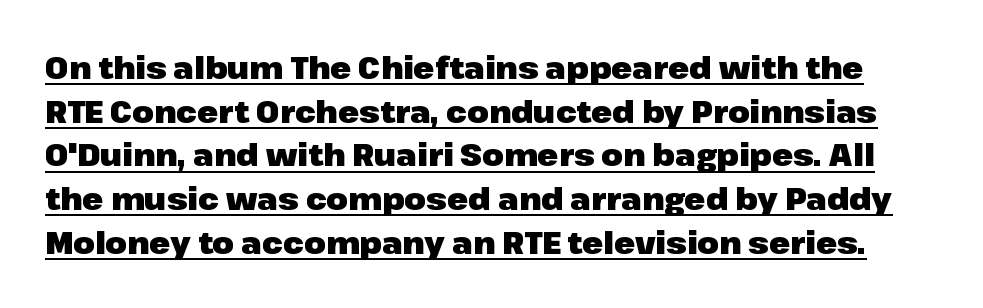
Q: Is the text bold? A: Yes.
Q: Is the text italic (slanted)? A: No, it is upright.
Q: Is the typeface a serif or a sans-serif typeface? A: Sans-serif.
Q: Is the text underlined? A: Yes.
Q: Is the spacing between letters normal or unusually wide? A: Normal.
Q: Is the spacing between lines tight, normal or loose? A: Normal.
Q: Width (condensed, normal, or wide)? A: Normal.
Q: Stroke contrast? A: Low.
Q: x-height? A: Medium.
Q: Monospaced? A: No.
